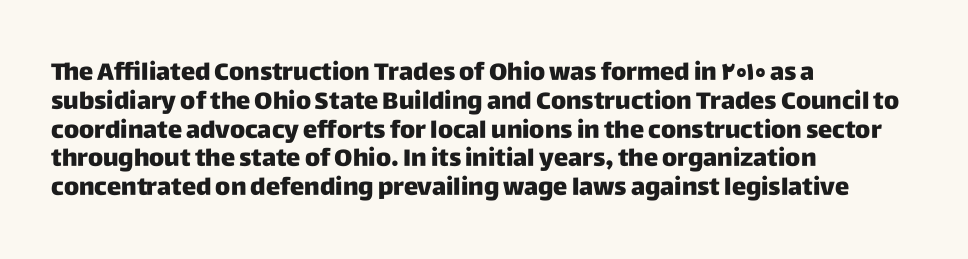
In CSS terms this would be text-align: left. The letters stand upright; this is a roman face. Underlining? Definitely not there. These lines keep a tight, regular rhythm from letter to letter.
